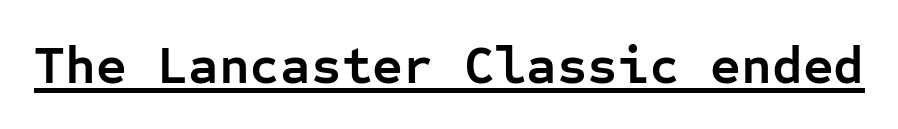
The image shows 53 px semibold sans-serif type, upright, monospaced; set normal letter spacing, underlined; low stroke contrast and a medium x-height.
